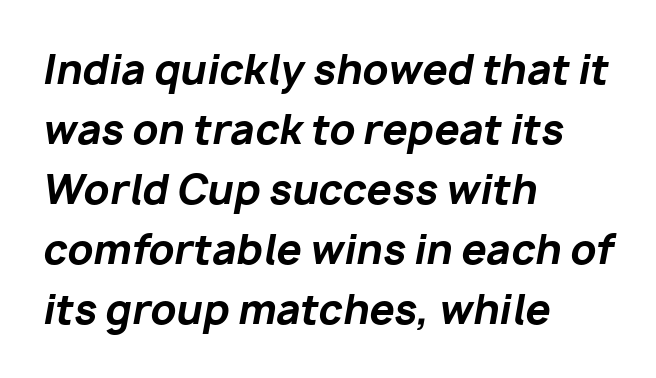
The image shows 40 px bold type, italic (leaning right); set left-aligned, normal line spacing (1.5x), normal letter spacing, not underlined; low stroke contrast and a medium x-height.
